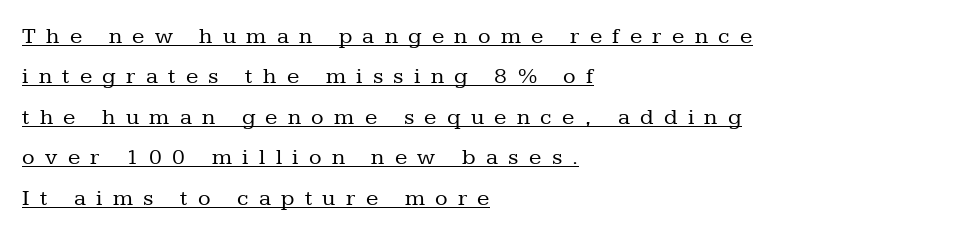
Q: Is the text bold? A: No.
Q: Is the text italic (slanted)? A: No, it is upright.
Q: Is the text underlined? A: Yes.
Q: How is the paragraph aligned? A: Left-aligned.
Q: Is the spacing between letters normal or unusually wide? A: Unusually wide.
